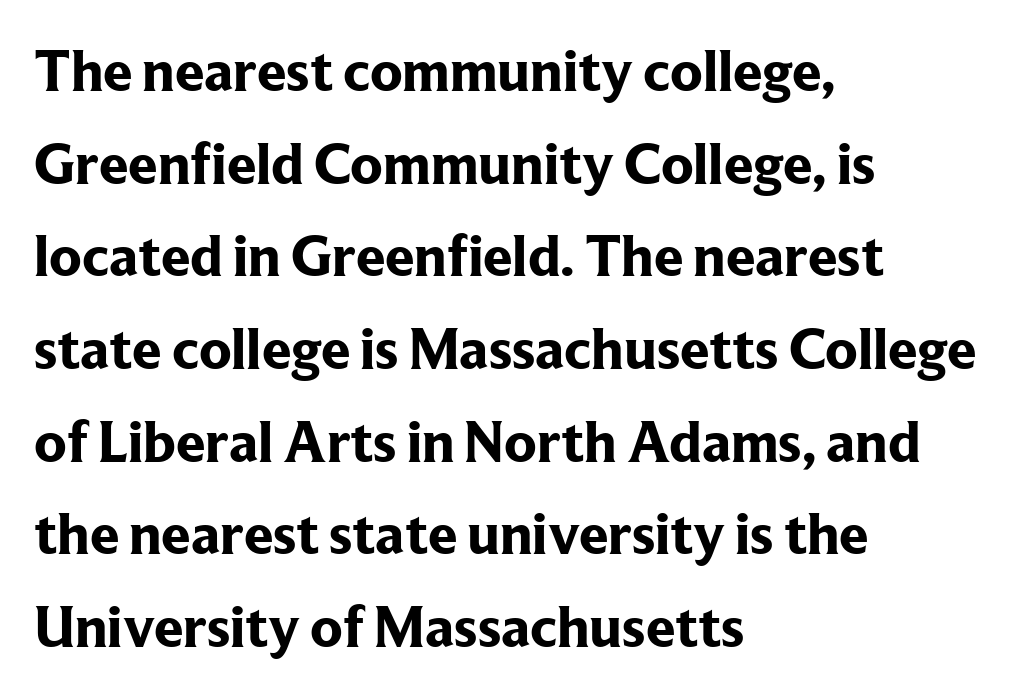
The image shows 59 px bold serif type, upright; set left-aligned, normal line spacing (1.57x), normal letter spacing, not underlined; low stroke contrast and a medium x-height.
